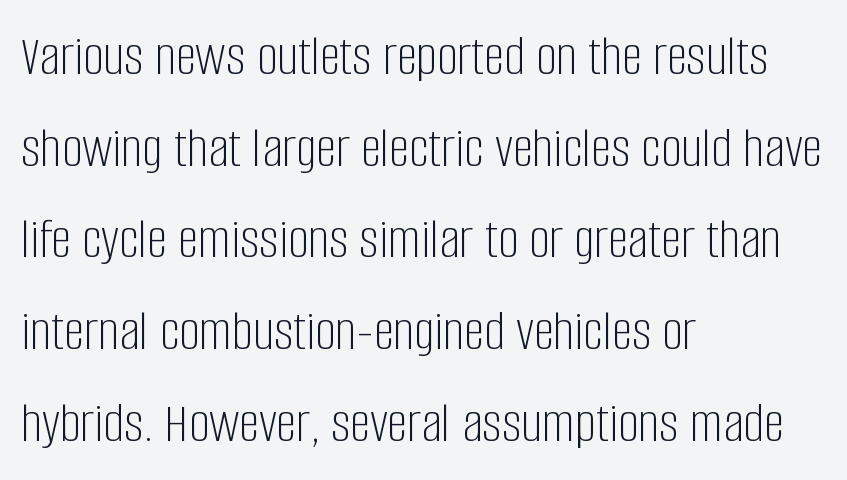
{"serif": "no", "italic": "no", "bold": "no", "weight": "light", "width": "condensed", "stroke_contrast": "low", "x_height": "large", "monospaced": "no", "underline": "no", "align": "left", "line_spacing": "normal", "line_spacing_ratio": 1.58, "letter_spacing": "normal", "letter_spacing_em": 0.0, "glyph_px": 58}
